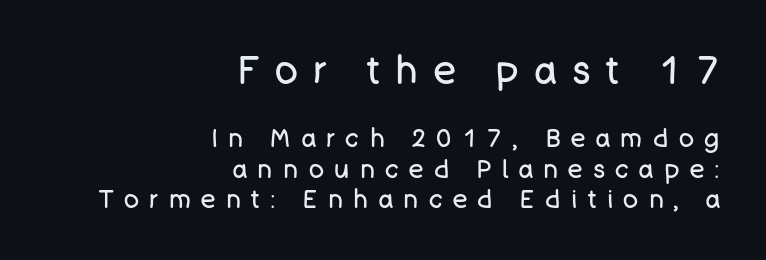
Caption: expanded tracking, letters set apart. The text block is weighted toward the right margin, trailing off unevenly leftward. Type style note: lacks serifs. The weight would be labelled regular, book, light, or lighter still. Posture: vertical. The specimen omits any rule beneath the text block's lines.
